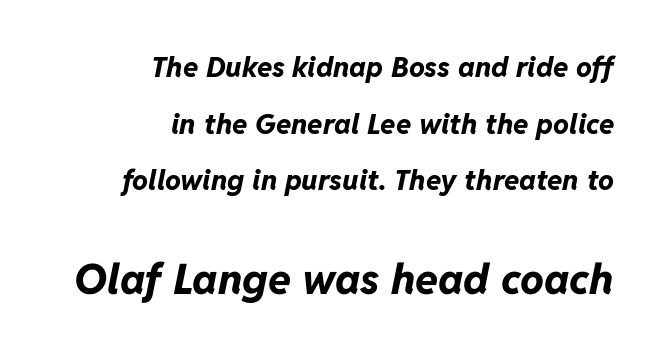
{"italic": "yes", "lean": "right", "slant_degrees": 11, "bold": "yes", "weight": "bold", "width": "normal", "stroke_contrast": "low", "x_height": "medium", "monospaced": "no", "underline": "no", "align": "right", "line_spacing": "loose", "line_spacing_ratio": 2.02, "letter_spacing": "normal", "letter_spacing_em": 0.0, "larger_block": "second", "size_ratio": 1.5, "glyph_px": 42}
